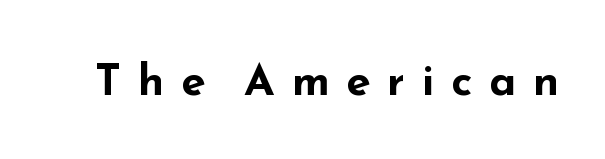
A typesetter would call this heavily tracked-out type. A dark, heavy texture on the line: the type is bold. Does the type have serifs? No, each stem ends abruptly. The type sits square on the baseline with zero lean. Think of a printed novel: that variable character pitch is what you see here. Type without underlining.
